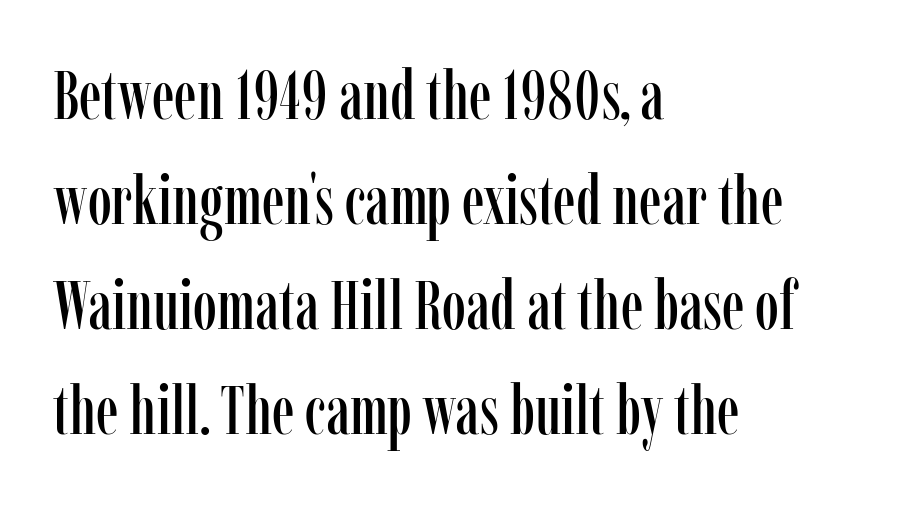
The image shows 69 px condensed serif type, upright; set left-aligned, normal line spacing (1.52x), normal letter spacing, not underlined; low stroke contrast and a medium x-height.
